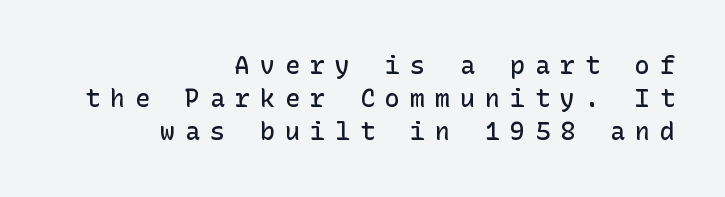
{"italic": "no", "bold": "semi", "underline": "no", "align": "right", "line_spacing": "normal", "line_spacing_ratio": 1.32, "letter_spacing": "wide", "letter_spacing_em": 0.4, "glyph_px": 25}
